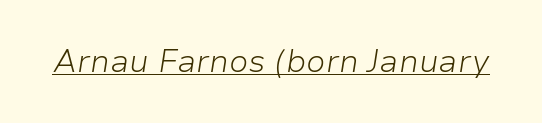
The image shows 32 px light type, italic (leaning right); set normal letter spacing, underlined; low stroke contrast and a medium x-height.
